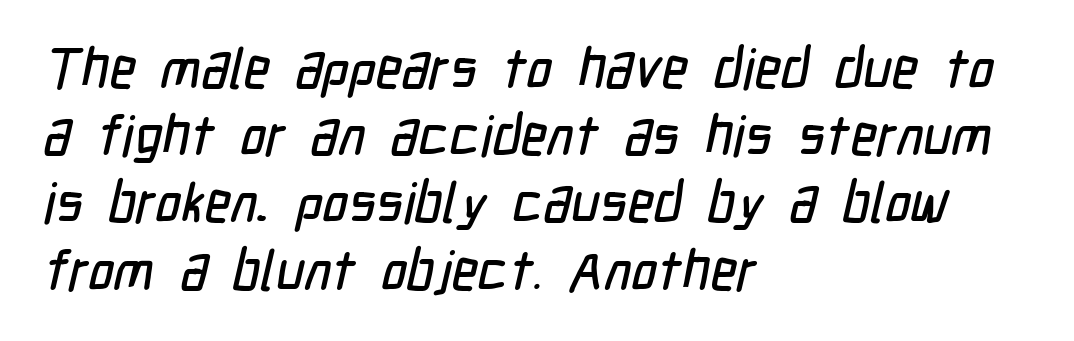
The image shows 56 px condensed sans-serif type; set left-aligned, line spacing 1.2x, normal letter spacing, not underlined; low stroke contrast and a medium x-height.
